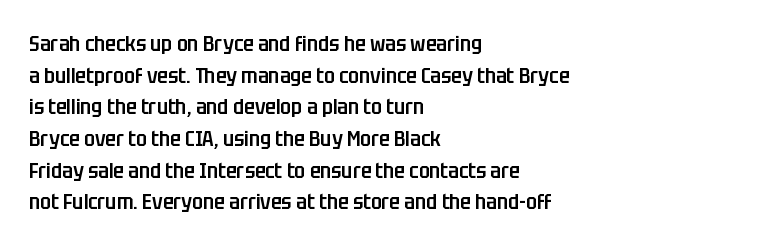
Q: Is the text bold? A: Semi-bold.
Q: Is the text italic (slanted)? A: No, it is upright.
Q: Is the text underlined? A: No.
Q: How is the paragraph aligned? A: Left-aligned.
Q: Is the spacing between letters normal or unusually wide? A: Normal.
Q: Is the spacing between lines tight, normal or loose? A: Normal.
